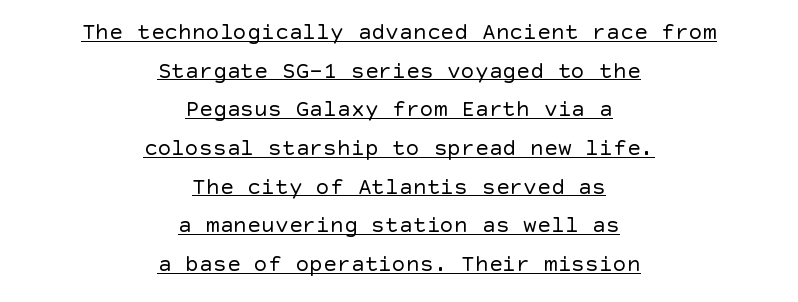
Q: Is the text bold? A: No.
Q: Is the text italic (slanted)? A: No, it is upright.
Q: Is the text underlined? A: Yes.
Q: How is the paragraph aligned? A: Centered.
Q: Is the spacing between letters normal or unusually wide? A: Normal.
Q: Is the spacing between lines tight, normal or loose? A: Normal.
